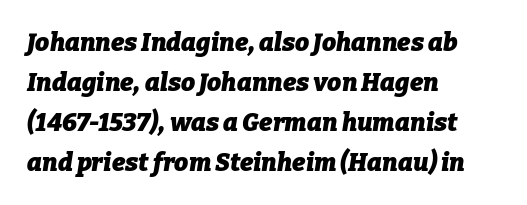
Q: Is the text bold? A: Yes.
Q: Is the text italic (slanted)? A: Yes, it leans right by about 9 degrees.
Q: Is the text underlined? A: No.
Q: How is the paragraph aligned? A: Left-aligned.
Q: Is the spacing between letters normal or unusually wide? A: Normal.
Q: Is the spacing between lines tight, normal or loose? A: Normal.
